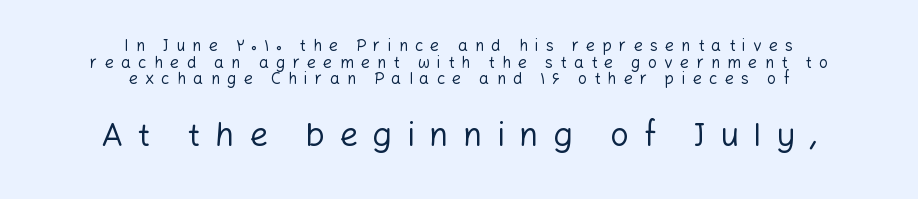
The image shows 33 px regular-weight sans-serif type, upright; set centered, tight line spacing (1.04x), unusually wide letter spacing (+0.44 em), not underlined; the second (bottom) block is 2.06x larger; low stroke contrast and a medium x-height.
